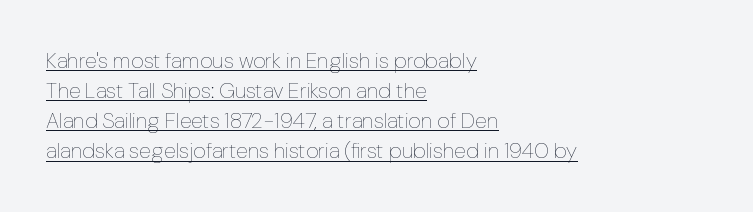
{"italic": "no", "bold": "no", "underline": "yes", "align": "left", "line_spacing": "normal", "line_spacing_ratio": 1.37, "letter_spacing": "normal", "letter_spacing_em": 0.0, "glyph_px": 22}
